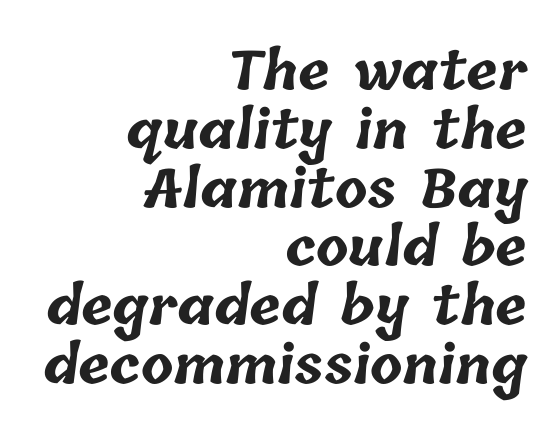
Q: Is the text bold? A: Yes.
Q: Is the text underlined? A: No.
Q: How is the paragraph aligned? A: Right-aligned.
Q: Is the spacing between letters normal or unusually wide? A: Normal.
Q: Is the spacing between lines tight, normal or loose? A: Tight.
Q: Width (condensed, normal, or wide)? A: Normal.
Q: Stroke contrast? A: Low.
Q: x-height? A: Medium.
Q: Monospaced? A: No.
